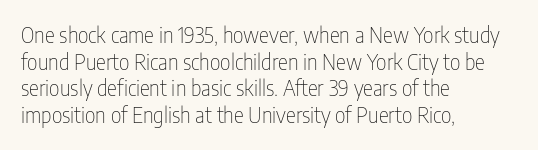
{"italic": "no", "bold": "no", "underline": "no", "align": "left", "line_spacing": "normal", "line_spacing_ratio": 1.27, "letter_spacing": "normal", "letter_spacing_em": 0.0, "glyph_px": 21}
